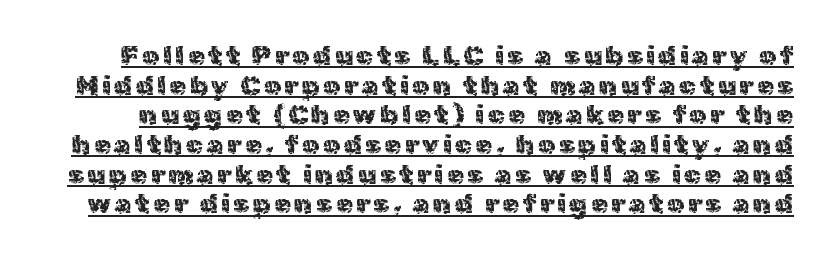
The image shows 27 px text type, upright; set tight line spacing (1.1x), underlined.
